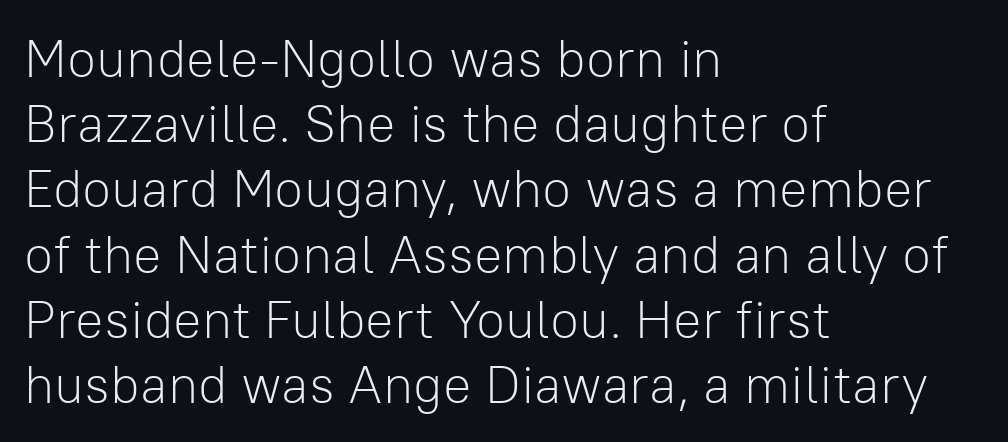
The image shows 53 px light sans-serif type, upright; set left-aligned, line spacing 1.23x, normal letter spacing, not underlined; low stroke contrast and a medium x-height.
